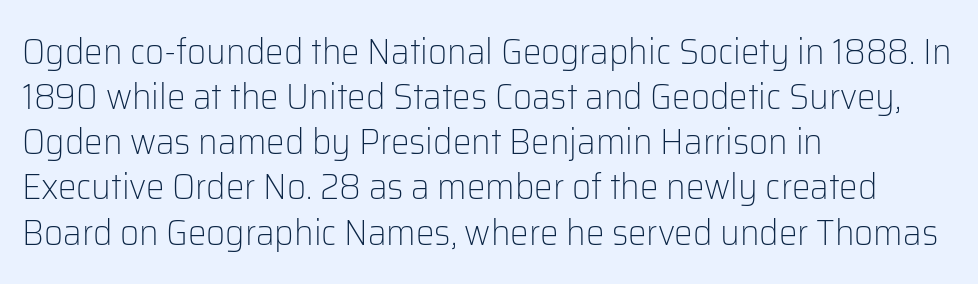
Q: Is the text bold? A: No.
Q: Is the text italic (slanted)? A: No, it is upright.
Q: Is the typeface a serif or a sans-serif typeface? A: Sans-serif.
Q: Is the text underlined? A: No.
Q: How is the paragraph aligned? A: Left-aligned.
Q: Is the spacing between letters normal or unusually wide? A: Normal.
Q: Width (condensed, normal, or wide)? A: Normal.
Q: Stroke contrast? A: Low.
Q: x-height? A: Medium.
Q: Monospaced? A: No.
